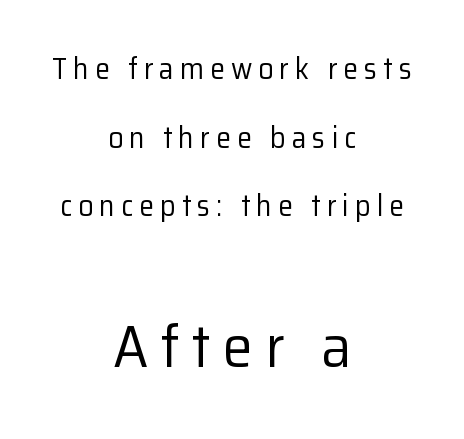
The image shows 60 px regular-weight sans-serif type, upright; set centered, loose line spacing (2.29x), unusually wide letter spacing (+0.2 em), not underlined; the second (bottom) block is 2.0x larger; low stroke contrast and a medium x-height.
